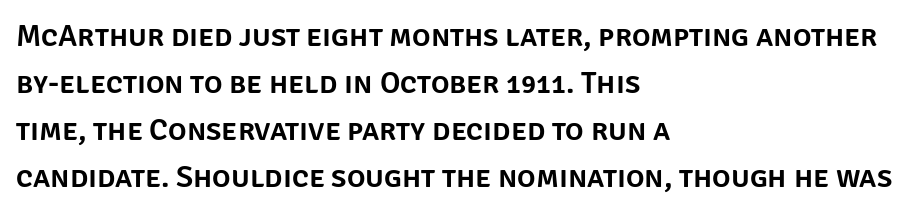
Q: Is the text italic (slanted)? A: No, it is upright.
Q: Is the typeface a serif or a sans-serif typeface? A: Sans-serif.
Q: Is the text underlined? A: No.
Q: How is the paragraph aligned? A: Left-aligned.
Q: Is the spacing between letters normal or unusually wide? A: Normal.
Q: Is the spacing between lines tight, normal or loose? A: Normal.
Q: Width (condensed, normal, or wide)? A: Normal.
Q: Stroke contrast? A: Low.
Q: x-height? A: Large.
Q: Monospaced? A: No.
